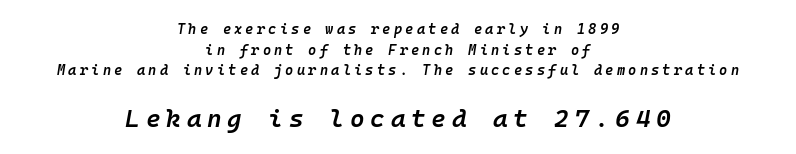
Q: Is the text bold? A: Semi-bold.
Q: Is the text italic (slanted)? A: Yes, it leans right by about 10 degrees.
Q: Is the text underlined? A: No.
Q: How is the paragraph aligned? A: Centered.
Q: Is the spacing between letters normal or unusually wide? A: Unusually wide.
Q: Is the spacing between lines tight, normal or loose? A: Normal.
Q: Which block of text is set in a larger size, the first (top) or the second (bottom)? A: The second (bottom) one.
